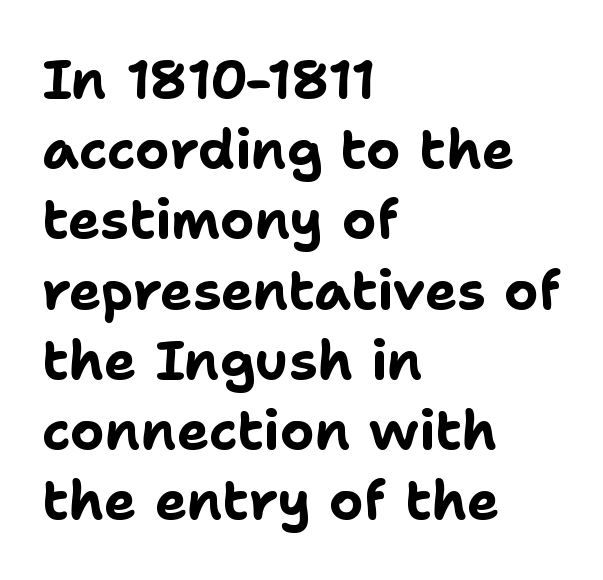
This rendering uses left alignment, leaving the right contour irregular. Stroke thickness is high; the sample reads as a true bold. The letters carry no serifs — their stems end cleanly without finishing strokes. Regarding leading, the lines here are spaced in the standard way. This sample uses plain, unmodified letter spacing.
